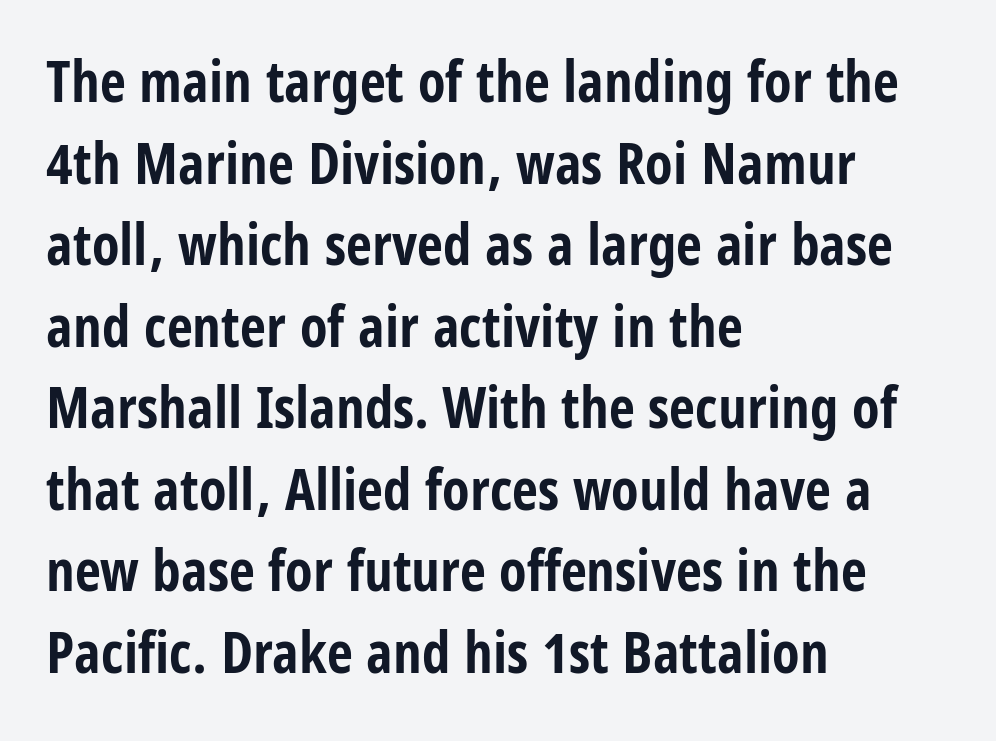
The image shows 57 px bold, condensed sans-serif type, upright; set left-aligned, normal line spacing (1.43x), normal letter spacing, not underlined; low stroke contrast and a large x-height.
